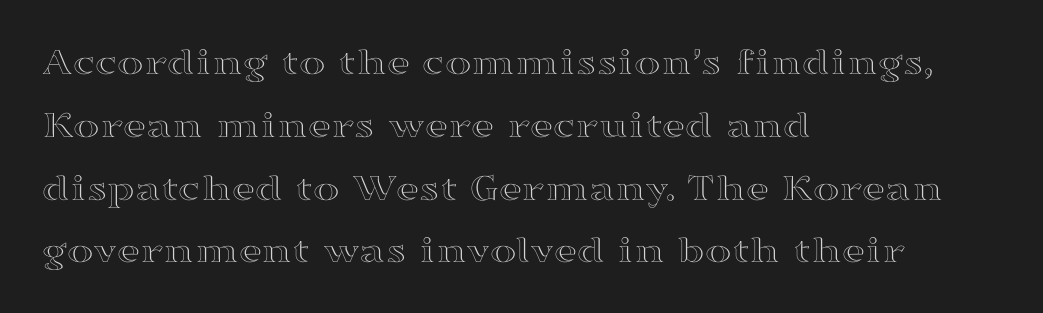
The foot of each line stays bare and open. This sample keeps an unexceptional amount of space between lines. The letters stand straight up with perfectly vertical stems. Is the letter spacing exaggerated? No — it looks like the ordinary default. The paragraph shown leans on its left margin.
